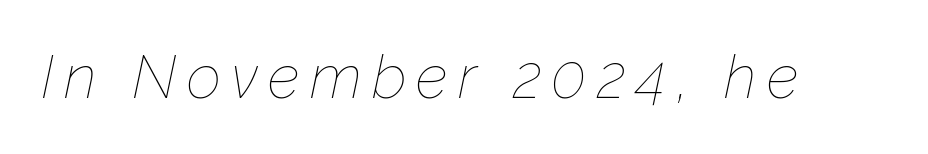
The image shows 60 px thin type, italic (leaning right); set not underlined; low stroke contrast and a medium x-height.
